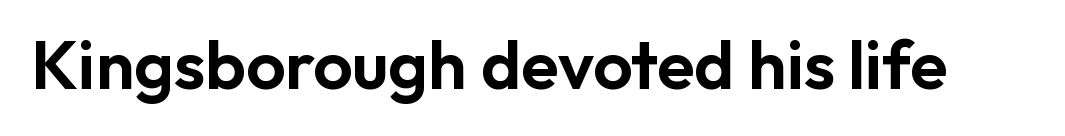
Q: Is the text italic (slanted)? A: No, it is upright.
Q: Is the typeface a serif or a sans-serif typeface? A: Sans-serif.
Q: Is the text underlined? A: No.
Q: Is the spacing between letters normal or unusually wide? A: Normal.
Q: Width (condensed, normal, or wide)? A: Normal.
Q: Stroke contrast? A: Low.
Q: x-height? A: Medium.
Q: Monospaced? A: No.
